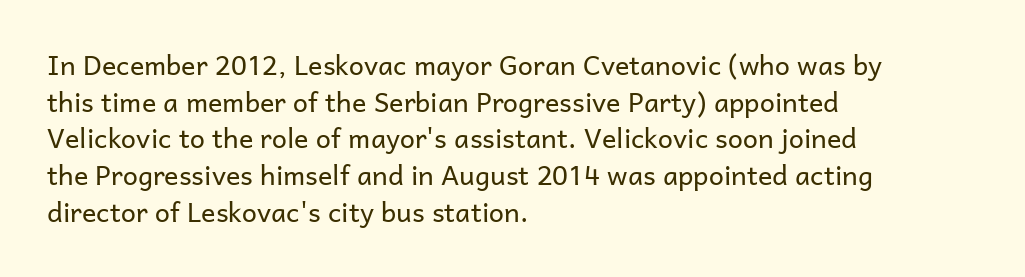
Reading down the block, your eye returns to a fixed left position each line. Do the letters lean? They stand straight. The strip under each line holds only bare page. Bold? No — there's no thickening of the strokes. Line spacing here is normal. Glyph-to-glyph distance matches everyday printed text.
